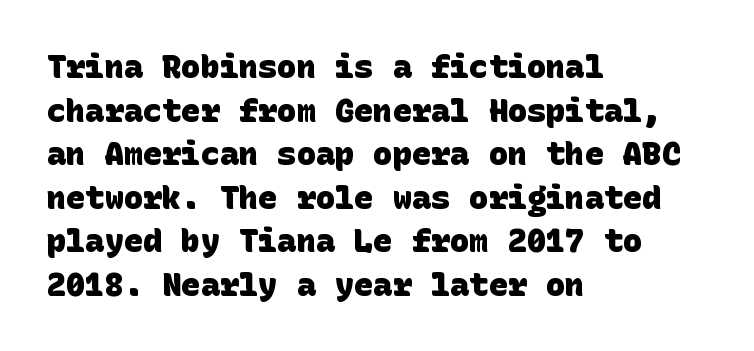
{"serif": "no", "bold": "yes", "weight": "heavy", "width": "normal", "stroke_contrast": "low", "x_height": "large", "underline": "no", "align": "left", "line_spacing": "normal", "line_spacing_ratio": 1.36, "letter_spacing": "normal", "letter_spacing_em": 0.0, "glyph_px": 32}
